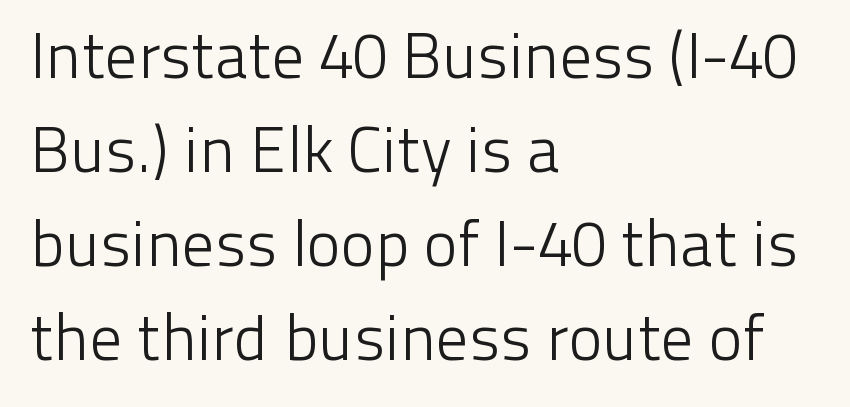
The image shows 64 px light sans-serif type, upright; set left-aligned, normal line spacing (1.47x), normal letter spacing, not underlined; low stroke contrast and a medium x-height.
